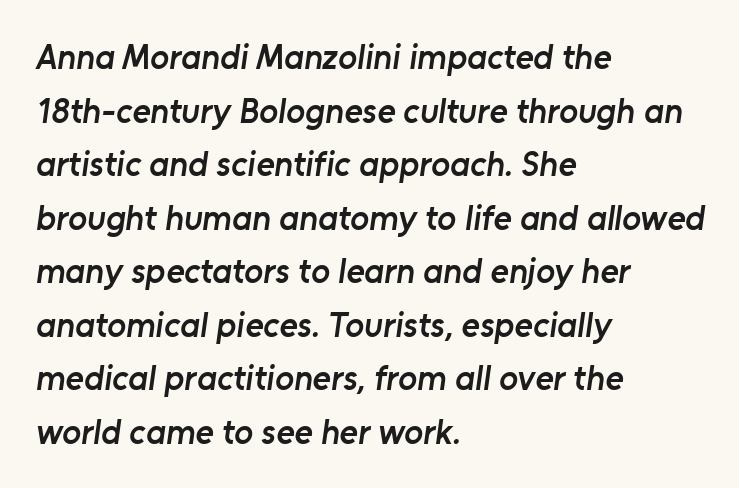
{"serif": "no", "bold": "semi", "weight": "semibold", "width": "normal", "stroke_contrast": "low", "x_height": "medium", "monospaced": "no", "underline": "no", "align": "left", "line_spacing": "normal", "line_spacing_ratio": 1.53, "letter_spacing": "normal", "letter_spacing_em": 0.0, "glyph_px": 35}
